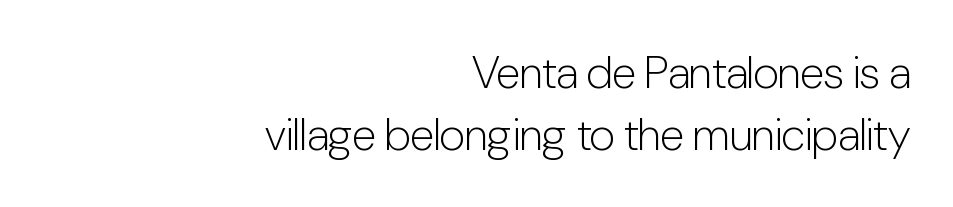
Q: Is the text bold? A: No.
Q: Is the text italic (slanted)? A: No, it is upright.
Q: Is the typeface a serif or a sans-serif typeface? A: Sans-serif.
Q: Is the text underlined? A: No.
Q: How is the paragraph aligned? A: Right-aligned.
Q: Is the spacing between letters normal or unusually wide? A: Normal.
Q: Is the spacing between lines tight, normal or loose? A: Normal.
Q: Width (condensed, normal, or wide)? A: Condensed.
Q: Stroke contrast? A: Low.
Q: x-height? A: Medium.
Q: Monospaced? A: No.
